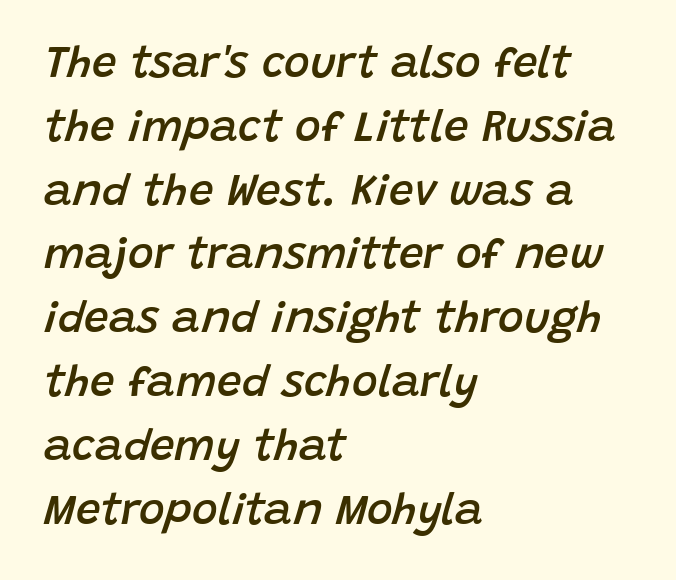
{"italic": "yes", "lean": "right", "slant_degrees": 15, "bold": "semi", "weight": "semibold", "width": "normal", "stroke_contrast": "low", "x_height": "large", "monospaced": "no", "underline": "no", "align": "left", "line_spacing": "normal", "line_spacing_ratio": 1.45, "letter_spacing": "normal", "letter_spacing_em": 0.0, "glyph_px": 44}
